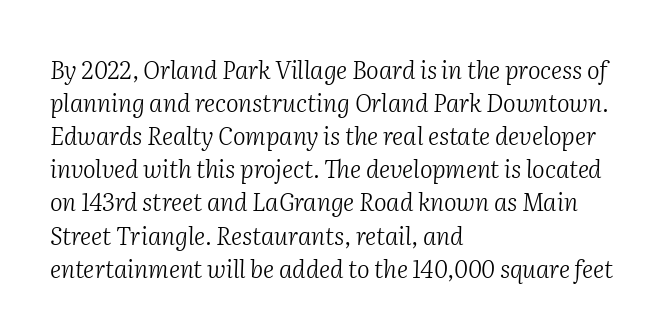
Q: Is the text bold? A: No.
Q: Is the text italic (slanted)? A: Yes, it leans right by about 2 degrees.
Q: Is the text underlined? A: No.
Q: How is the paragraph aligned? A: Left-aligned.
Q: Is the spacing between letters normal or unusually wide? A: Normal.
Q: Is the spacing between lines tight, normal or loose? A: Normal.
